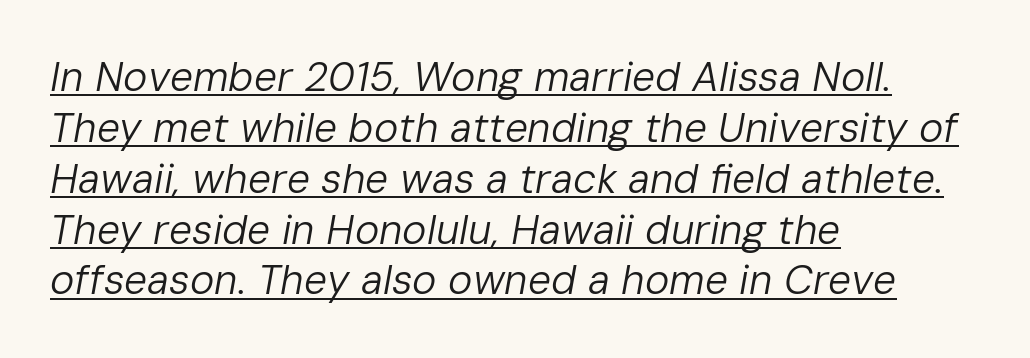
Q: Is the text bold? A: No.
Q: Is the text italic (slanted)? A: Yes, it leans right by about 10 degrees.
Q: Is the text underlined? A: Yes.
Q: How is the paragraph aligned? A: Left-aligned.
Q: Is the spacing between letters normal or unusually wide? A: Normal.
Q: Width (condensed, normal, or wide)? A: Normal.
Q: Stroke contrast? A: Low.
Q: x-height? A: Medium.
Q: Monospaced? A: No.
